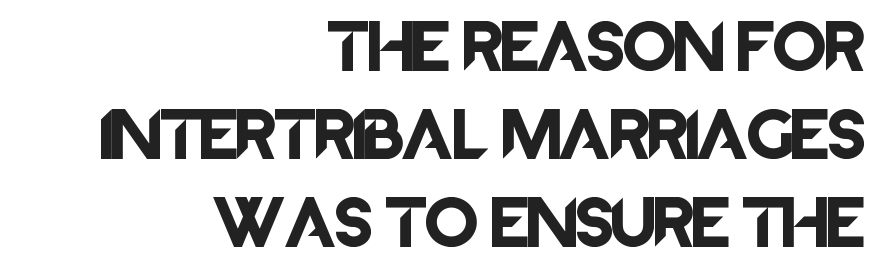
The image shows 53 px sans-serif type, upright; set right-aligned, normal line spacing (1.66x), normal letter spacing, not underlined; low stroke contrast and a large x-height.
